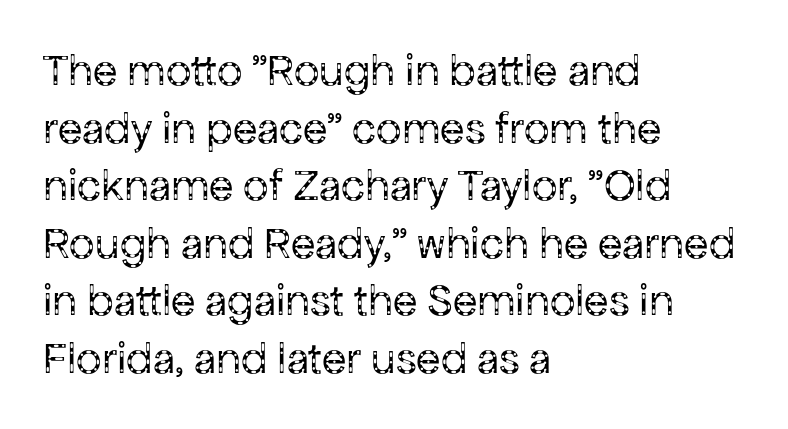
The image shows 45 px regular-weight sans-serif type, upright; set left-aligned, normal line spacing (1.28x), normal letter spacing, not underlined; low stroke contrast and a medium x-height.
